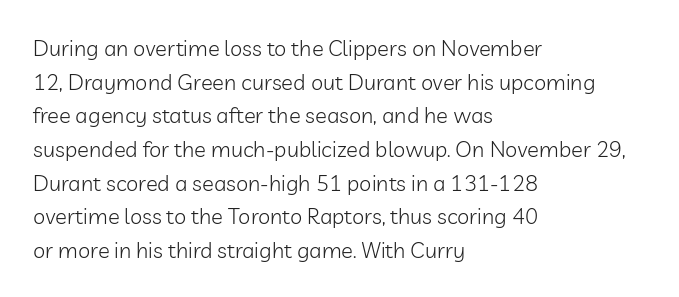
{"italic": "no", "bold": "no", "underline": "no", "align": "left", "line_spacing": "normal", "line_spacing_ratio": 1.53, "letter_spacing": "normal", "letter_spacing_em": 0.0, "glyph_px": 22}
